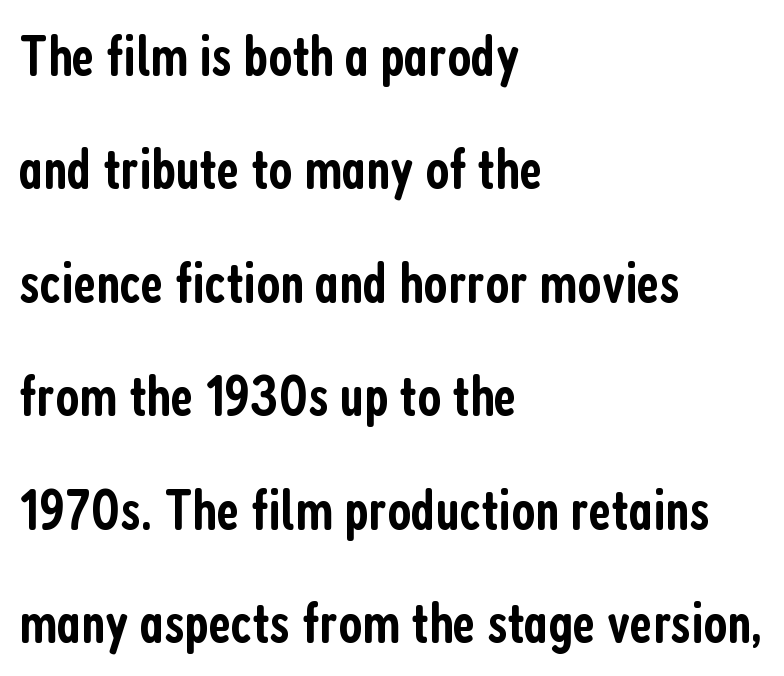
These lines stand farther apart than default settings would place them. There is no visible air inserted between adjacent glyphs. Think of a printed novel: that variable character pitch is what you see here. Posture: upright roman. Horizontal alignment here is leftward, the default for most running prose. Font category for this specimen: sans-serif.
